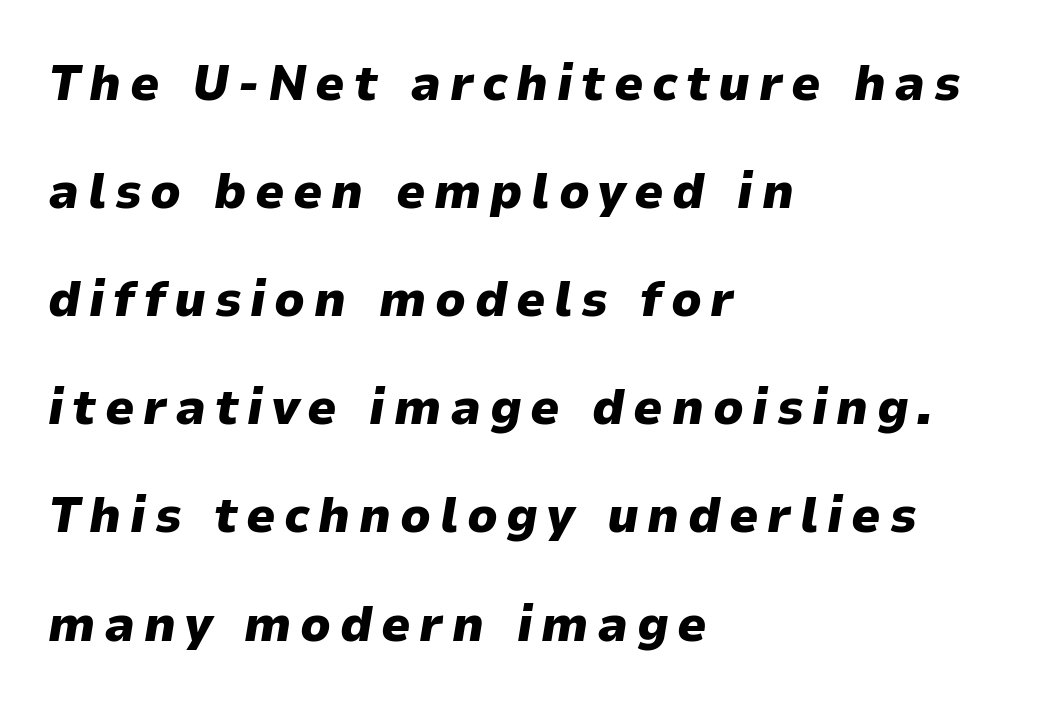
Underline: absent. Horizontal alignment here is leftward, the default for most running prose. The letters advance in unequal steps, a hallmark of proportional type. Looking at the ascenders, they clearly lean.
